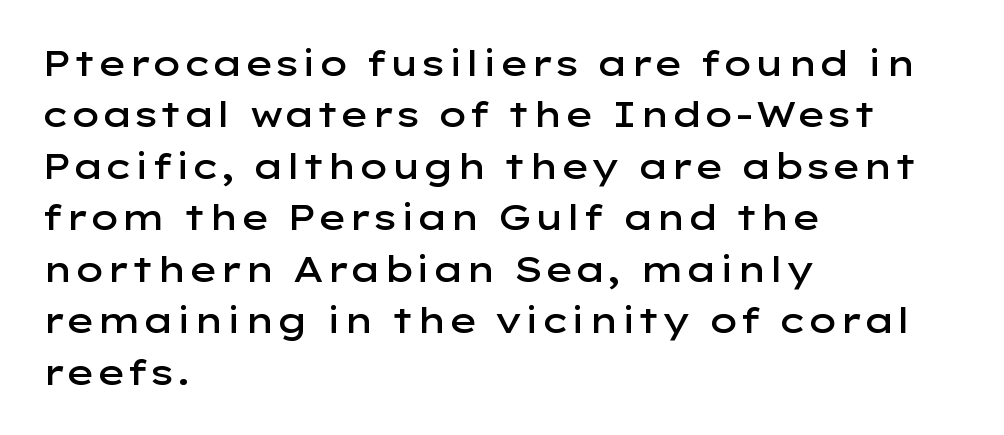
The image shows 35 px semibold, wide sans-serif type, upright; set left-aligned, normal line spacing (1.47x), normal letter spacing, not underlined; low stroke contrast and a medium x-height.
